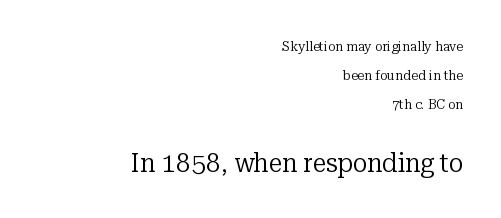
Q: Is the text bold? A: No.
Q: Is the text italic (slanted)? A: No, it is upright.
Q: Is the text underlined? A: No.
Q: How is the paragraph aligned? A: Right-aligned.
Q: Is the spacing between letters normal or unusually wide? A: Normal.
Q: Is the spacing between lines tight, normal or loose? A: Loose.
Q: Which block of text is set in a larger size, the first (top) or the second (bottom)? A: The second (bottom) one.
